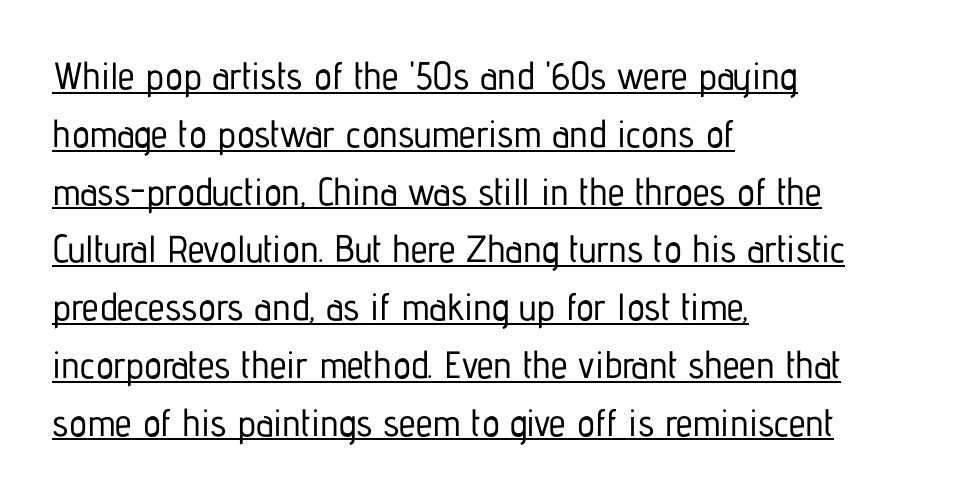
{"serif": "no", "italic": "no", "width": "condensed", "stroke_contrast": "low", "x_height": "medium", "monospaced": "no", "underline": "yes", "align": "left", "line_spacing": "normal", "line_spacing_ratio": 1.52, "letter_spacing": "normal", "letter_spacing_em": 0.0, "glyph_px": 38}
